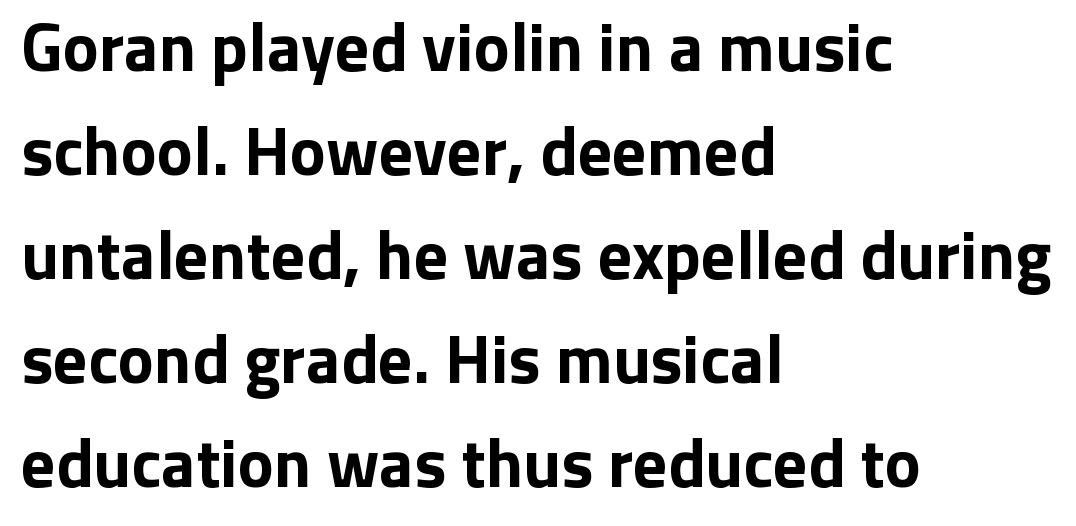
Q: Is the text bold? A: Yes.
Q: Is the text italic (slanted)? A: No, it is upright.
Q: Is the typeface a serif or a sans-serif typeface? A: Sans-serif.
Q: Is the text underlined? A: No.
Q: How is the paragraph aligned? A: Left-aligned.
Q: Is the spacing between letters normal or unusually wide? A: Normal.
Q: Is the spacing between lines tight, normal or loose? A: Normal.
Q: Width (condensed, normal, or wide)? A: Normal.
Q: Stroke contrast? A: Low.
Q: x-height? A: Medium.
Q: Monospaced? A: No.
